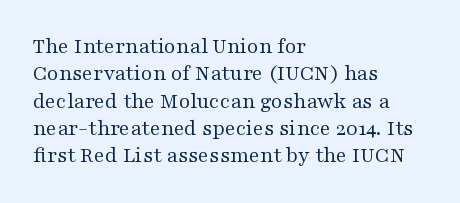
Q: Is the text bold? A: No.
Q: Is the text italic (slanted)? A: No, it is upright.
Q: Is the text underlined? A: No.
Q: How is the paragraph aligned? A: Left-aligned.
Q: Is the spacing between letters normal or unusually wide? A: Normal.
